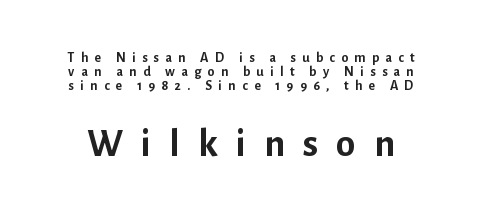
Look at the stroke-to-counter ratio: heavy, a bold. Regarding serifs, this sample does without them. Glance below the letters and you will spot only blank space. Style check: upright.
